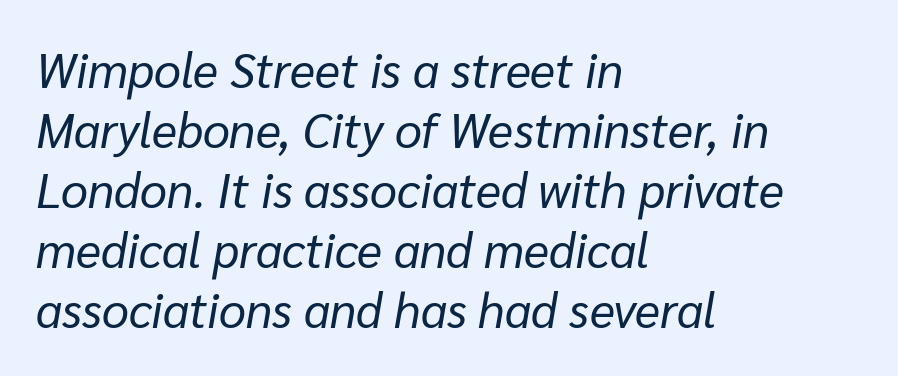
The image shows 48 px regular-weight type, italic (leaning right); set left-aligned, normal line spacing (1.25x), normal letter spacing, not underlined; low stroke contrast and a medium x-height.
